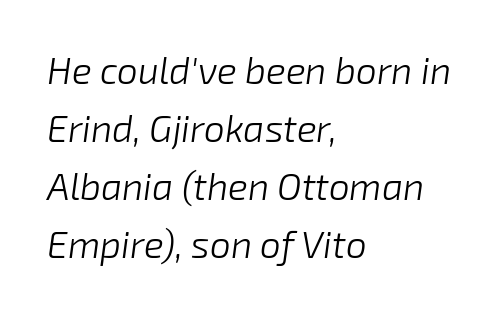
The image shows 37 px light type, italic (leaning right); set left-aligned, normal line spacing (1.57x), normal letter spacing, not underlined; low stroke contrast and a medium x-height.
